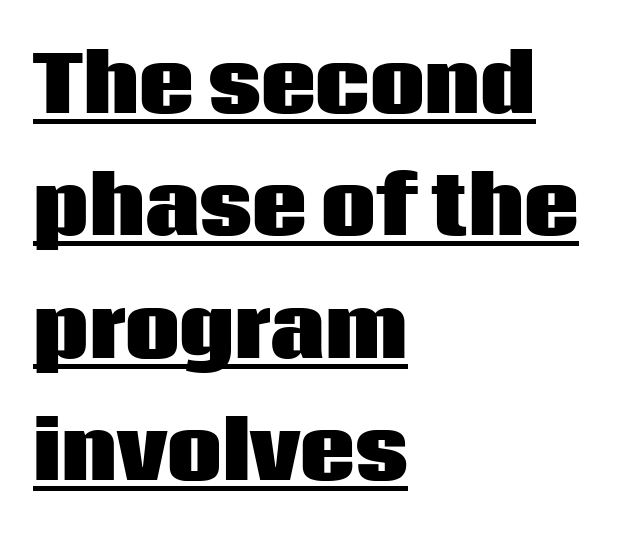
The image shows 77 px heavy sans-serif type, upright; set left-aligned, normal line spacing (1.59x), normal letter spacing, underlined; low stroke contrast and a large x-height.
